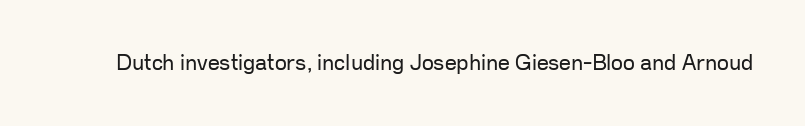
The passage shown is not underscored anywhere. The font's upright variant was chosen for this text. Stems here are at most as thick as an everyday book face. Observe the ordinary spacing: letters are neighbours, not strangers.
